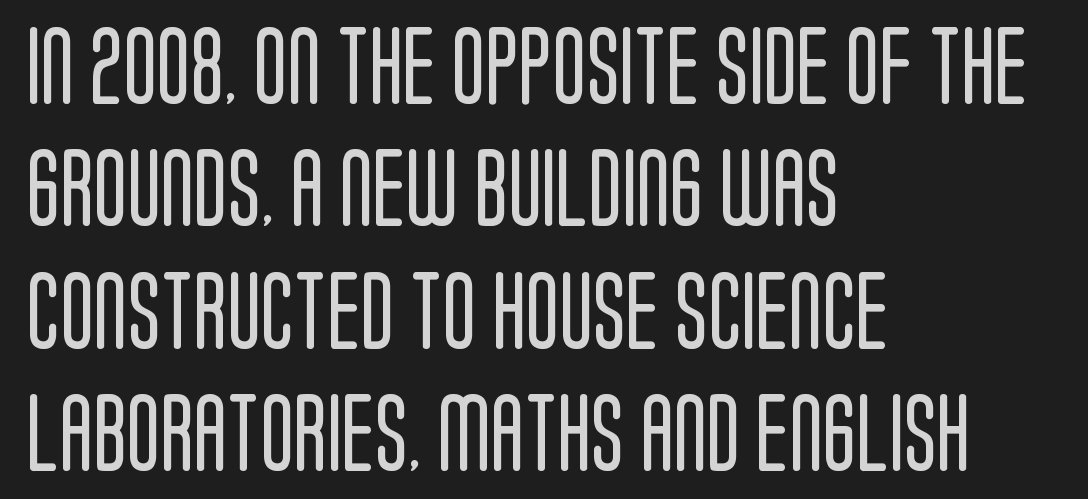
Q: Is the text bold? A: No.
Q: Is the text italic (slanted)? A: No, it is upright.
Q: Is the typeface a serif or a sans-serif typeface? A: Sans-serif.
Q: Is the text underlined? A: No.
Q: How is the paragraph aligned? A: Left-aligned.
Q: Is the spacing between letters normal or unusually wide? A: Normal.
Q: Is the spacing between lines tight, normal or loose? A: Normal.
Q: Width (condensed, normal, or wide)? A: Condensed.
Q: Stroke contrast? A: Low.
Q: x-height? A: Large.
Q: Monospaced? A: No.
